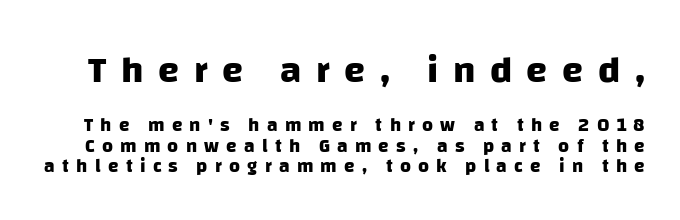
{"serif": "no", "bold": "yes", "weight": "heavy", "width": "normal", "stroke_contrast": "low", "x_height": "large", "monospaced": "no", "underline": "no", "line_spacing": "tight", "line_spacing_ratio": 1.09, "letter_spacing": "wide", "letter_spacing_em": 0.38, "larger_block": "first", "size_ratio": 2.0, "glyph_px": 38}
